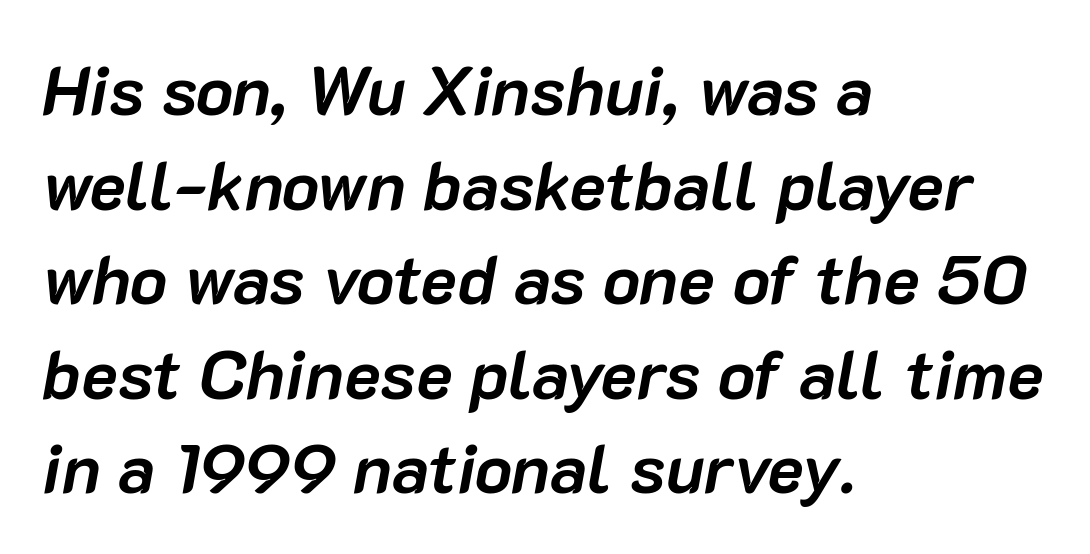
This rendering features lettering with no underline. Whoever set this chose a conventional vertical rhythm. Does the weight exceed regular? Yes, all the way to bold. Spacing between characters is what you'd get straight out of the box. The paragraph shown leans on its left margin.
